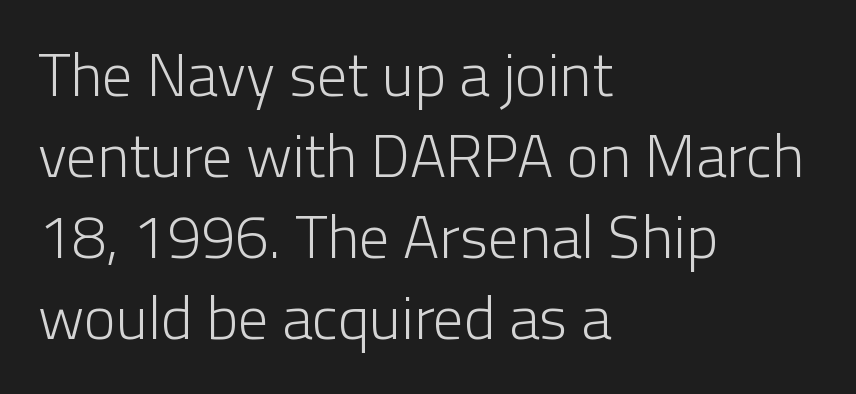
The image shows 61 px light sans-serif type, upright; set left-aligned, normal line spacing (1.33x), normal letter spacing, not underlined; low stroke contrast and a medium x-height.
